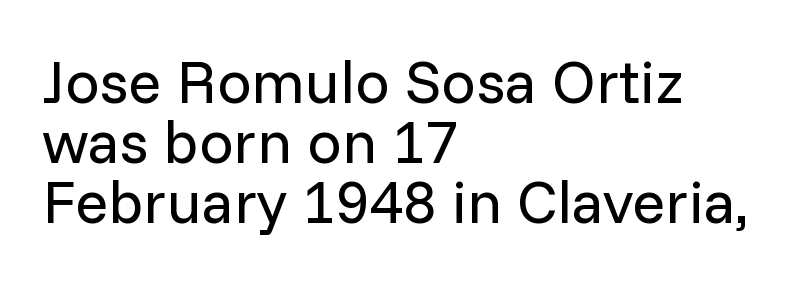
{"serif": "no", "italic": "no", "bold": "no", "weight": "regular", "width": "normal", "stroke_contrast": "low", "x_height": "medium", "monospaced": "no", "underline": "no", "align": "left", "line_spacing": "tight", "line_spacing_ratio": 0.98, "letter_spacing": "normal", "letter_spacing_em": 0.0, "glyph_px": 61}
